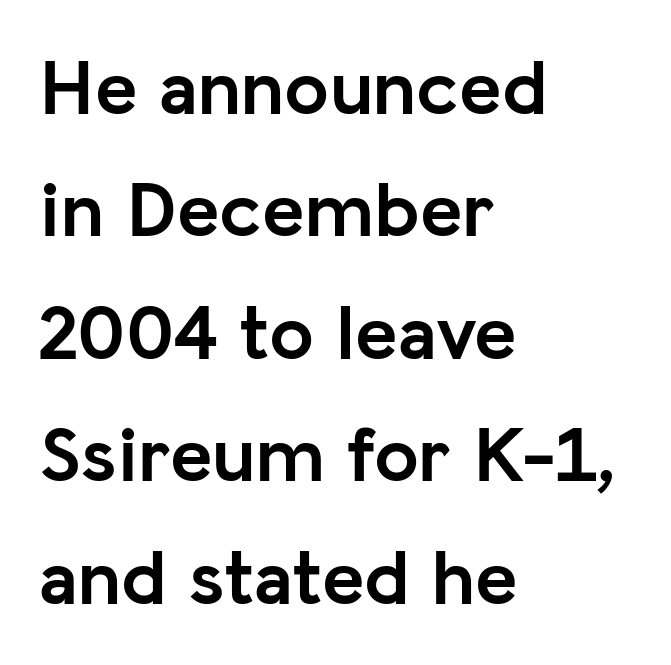
{"serif": "no", "italic": "no", "bold": "yes", "weight": "semibold", "width": "normal", "stroke_contrast": "low", "x_height": "medium", "monospaced": "no", "underline": "no", "align": "left", "line_spacing": "normal", "line_spacing_ratio": 1.53, "letter_spacing": "normal", "letter_spacing_em": 0.0, "glyph_px": 80}
